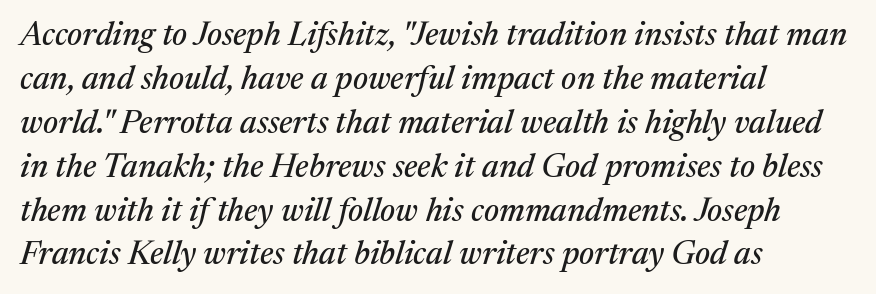
The image shows 33 px serif type, italic (leaning right); set left-aligned, normal line spacing (1.33x), normal letter spacing, not underlined; medium stroke contrast and a medium x-height.
